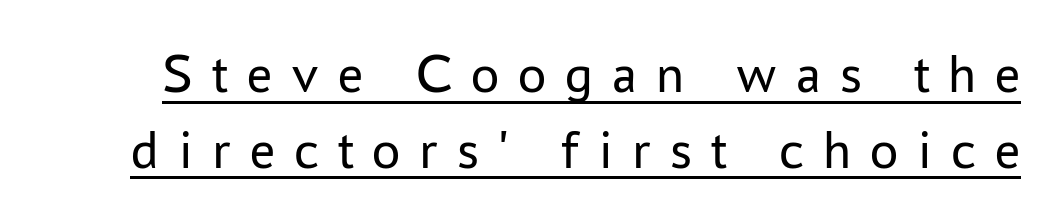
No extra ink here — the face is not bold. The tracking reads as deliberately expanded to a designer's eye. The type sits square on the baseline with zero lean. How would I describe the line gaps? Plain and ordinary. This sample uses a sans-serif face.
